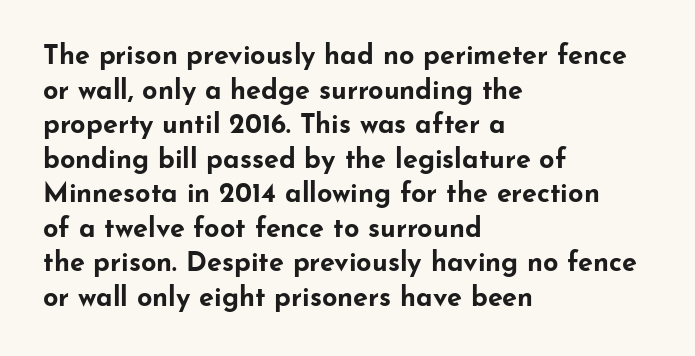
{"italic": "no", "bold": "yes", "underline": "no", "align": "left", "line_spacing": "normal", "line_spacing_ratio": 1.28, "letter_spacing": "normal", "letter_spacing_em": 0.0, "glyph_px": 27}
